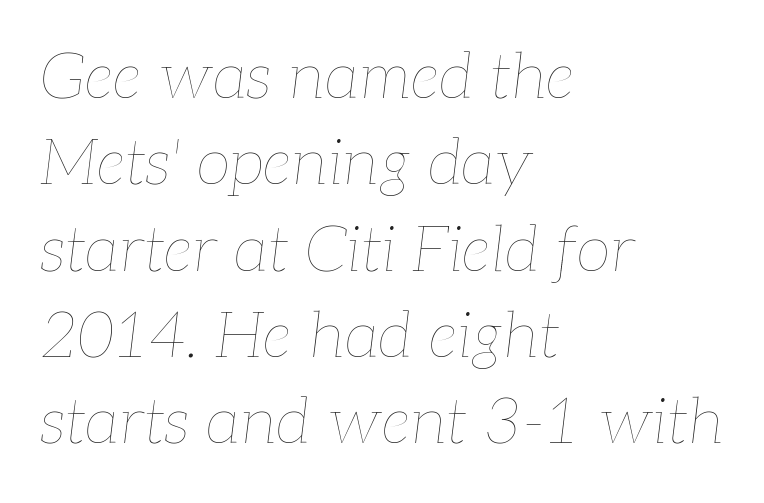
{"italic": "yes", "lean": "right", "slant_degrees": 7, "bold": "no", "weight": "thin", "width": "normal", "stroke_contrast": "low", "x_height": "medium", "monospaced": "no", "underline": "no", "align": "left", "line_spacing": "normal", "line_spacing_ratio": 1.37, "letter_spacing": "normal", "letter_spacing_em": 0.0, "glyph_px": 63}
